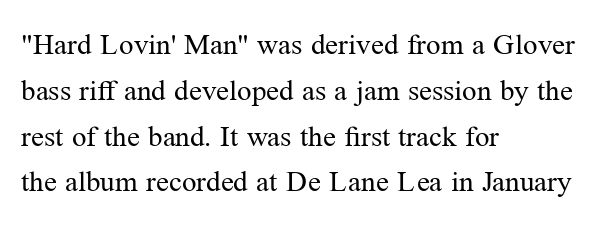
The string is rendered with underlining switched off. No letter is thick-stroked: the sample isn't bold. The compositor pushed each line to the left boundary. Spacing verdict: proportional, widths tailored to each character. Serif or sans? Serif — the stroke terminals have little feet.
